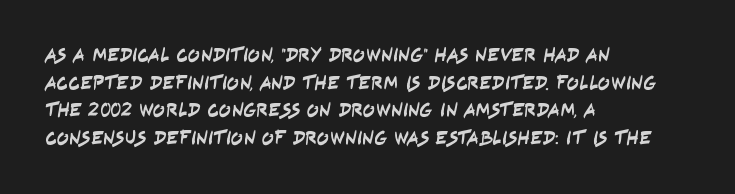
Q: Is the text underlined? A: No.
Q: How is the paragraph aligned? A: Left-aligned.
Q: Is the spacing between letters normal or unusually wide? A: Normal.
Q: Is the spacing between lines tight, normal or loose? A: Normal.
